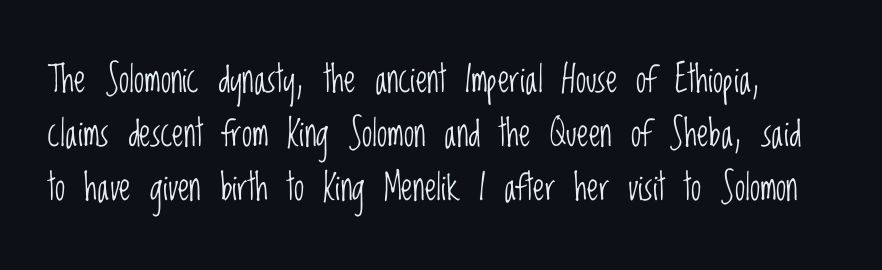
Does extra space separate the letters? No, they use regular spacing. The specimen reads as upright at a glance. You could not count columns in this text — the font is proportionally spaced. Type without underlining.
